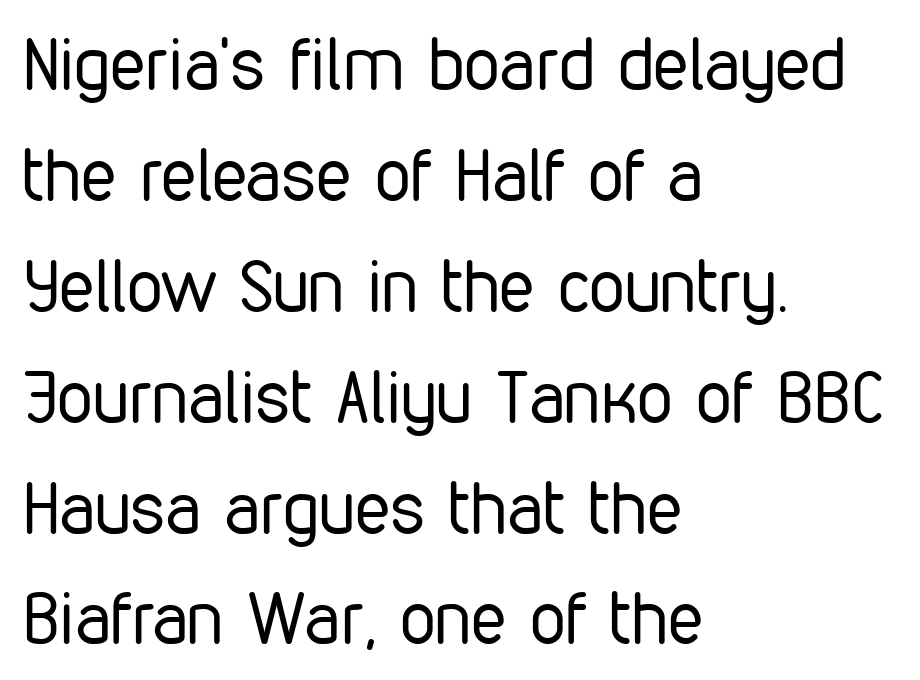
{"serif": "no", "italic": "no", "bold": "no", "weight": "regular", "width": "condensed", "stroke_contrast": "low", "x_height": "medium", "monospaced": "no", "underline": "no", "align": "left", "line_spacing": "normal", "line_spacing_ratio": 1.54, "letter_spacing": "normal", "letter_spacing_em": 0.0, "glyph_px": 72}
